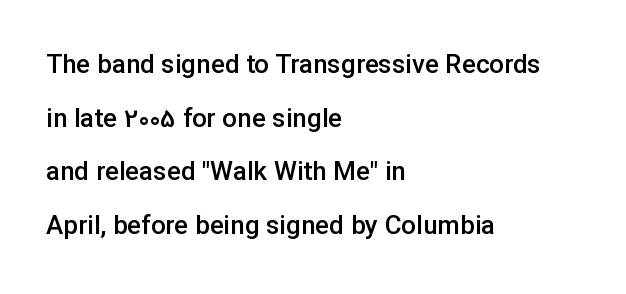
Q: Is the text bold? A: Semi-bold.
Q: Is the text italic (slanted)? A: No, it is upright.
Q: Is the text underlined? A: No.
Q: How is the paragraph aligned? A: Left-aligned.
Q: Is the spacing between letters normal or unusually wide? A: Normal.
Q: Is the spacing between lines tight, normal or loose? A: Loose.
